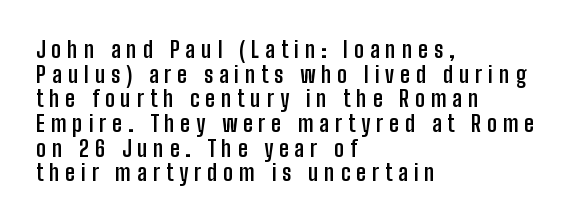
Weight: bold. The setting favours the left margin, as ordinary paragraphs usually do. This rendering features lettering with no underline. Characters remain perfectly vertical along every line.
